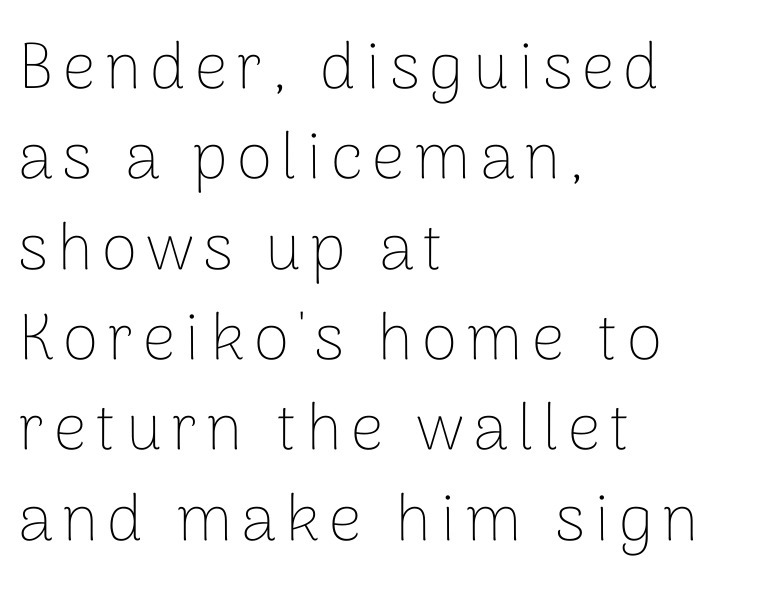
To sum up the face: it is a sans, with no serifs. The weight would be labelled regular, book, light, or lighter still. Leading: standard. The letters advance in unequal steps, a hallmark of proportional type. Underlining? Definitely not there.
